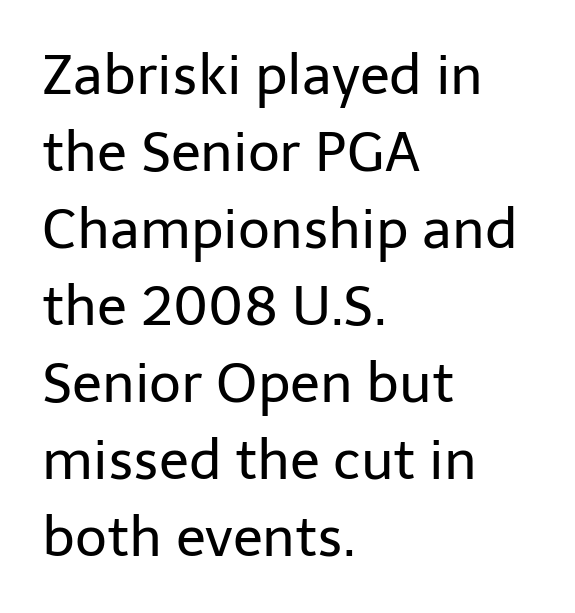
Q: Is the text bold? A: No.
Q: Is the text italic (slanted)? A: No, it is upright.
Q: Is the typeface a serif or a sans-serif typeface? A: Sans-serif.
Q: Is the text underlined? A: No.
Q: How is the paragraph aligned? A: Left-aligned.
Q: Is the spacing between letters normal or unusually wide? A: Normal.
Q: Is the spacing between lines tight, normal or loose? A: Normal.
Q: Width (condensed, normal, or wide)? A: Normal.
Q: Stroke contrast? A: Low.
Q: x-height? A: Medium.
Q: Monospaced? A: No.
